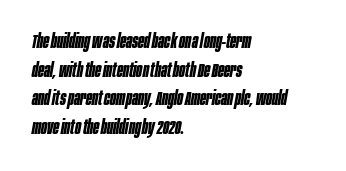
The image shows 20 px bold type, italic (leaning right); set left-aligned, normal line spacing (1.43x), normal letter spacing, not underlined.
